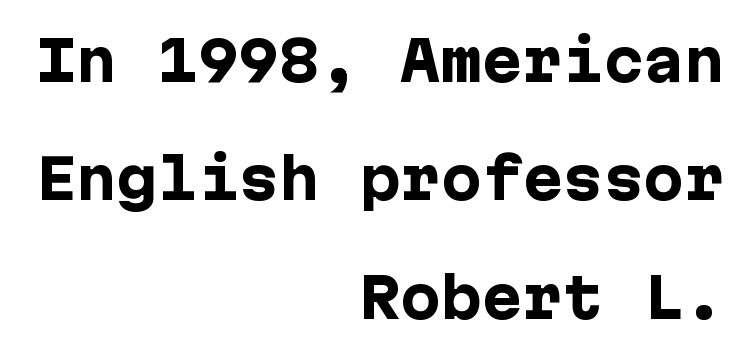
{"serif": "no", "italic": "no", "bold": "yes", "weight": "heavy", "width": "normal", "stroke_contrast": "low", "x_height": "medium", "underline": "no", "align": "right", "line_spacing": "loose", "line_spacing_ratio": 2.19, "letter_spacing": "normal", "letter_spacing_em": 0.0, "glyph_px": 54}
